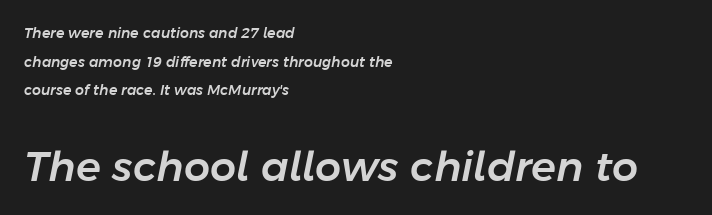
{"italic": "yes", "lean": "right", "slant_degrees": 11, "width": "normal", "stroke_contrast": "low", "x_height": "medium", "monospaced": "no", "underline": "no", "align": "left", "line_spacing": "loose", "line_spacing_ratio": 2.04, "letter_spacing": "normal", "letter_spacing_em": 0.0, "larger_block": "second", "size_ratio": 2.93, "glyph_px": 41}
